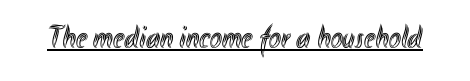
Q: Is the text italic (slanted)? A: Yes.
Q: Is the text underlined? A: Yes.
Q: Is the spacing between letters normal or unusually wide? A: Normal.
Q: Width (condensed, normal, or wide)? A: Condensed.
Q: x-height? A: Small.
Q: Monospaced? A: No.
